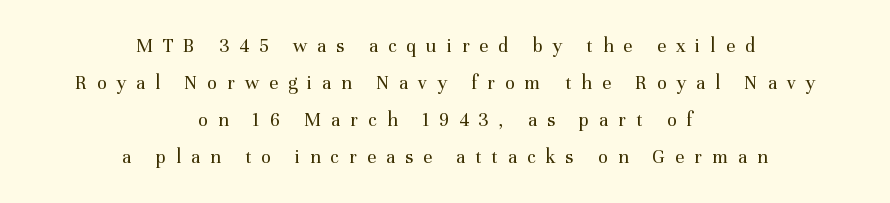
Plain, unruled lines of type. Letters have the restrained weight of plain body copy at most. It's the straight-up-and-down kind of type. The tracking jumps out immediately: characters are airy and widely separated.
